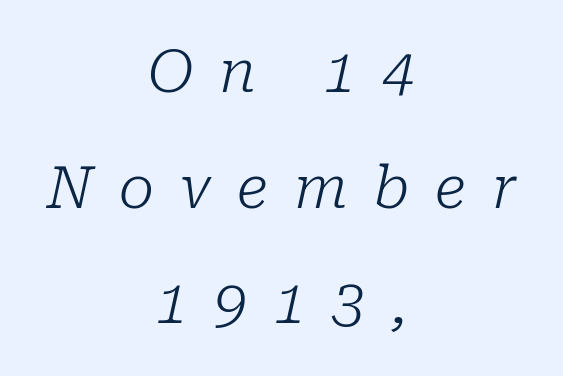
{"serif": "yes", "italic": "yes", "lean": "right", "slant_degrees": 10, "bold": "no", "weight": "light", "width": "normal", "stroke_contrast": "low", "x_height": "medium", "monospaced": "no", "underline": "no", "align": "center", "line_spacing": "loose", "line_spacing_ratio": 1.96, "letter_spacing": "wide", "letter_spacing_em": 0.44, "glyph_px": 59}
